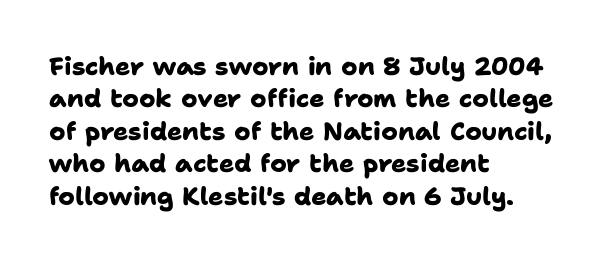
The image shows 25 px bold type; set left-aligned, normal line spacing (1.3x), normal letter spacing, not underlined.
